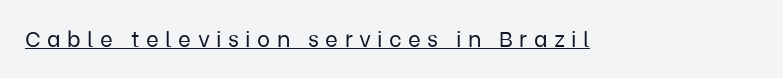
Vertical strokes here are truly vertical. This rendering widens character spacing well past its baseline value. A baseline rule has been typeset under these characters. These glyphs show unthickened strokes, regular width or finer.
